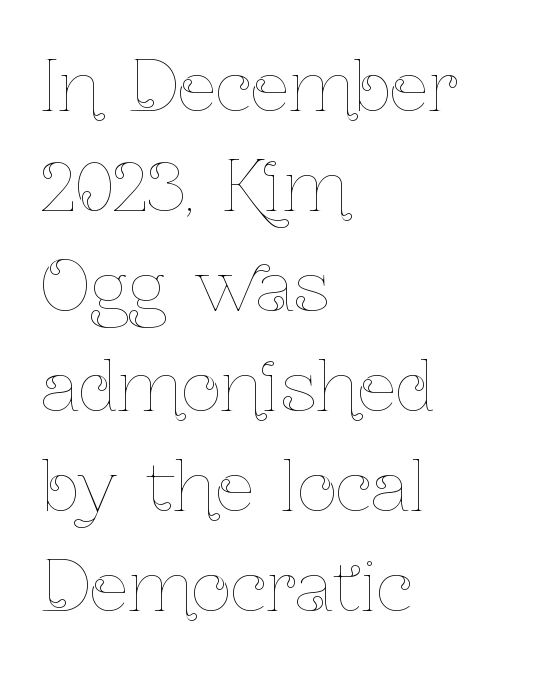
The image shows 69 px thin, condensed type, upright; set left-aligned, normal line spacing (1.45x), normal letter spacing, not underlined; low stroke contrast and a medium x-height.
